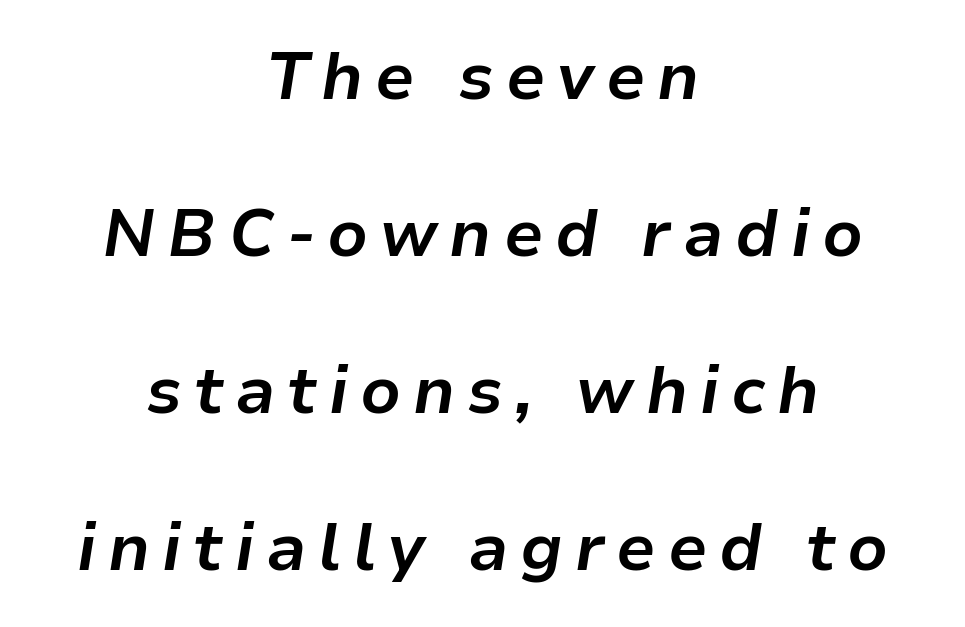
Every letter is thick-stroked: bold, no question. The specimen reads as italic at a glance. The rendering uses natural spacing where letterforms have individual widths. The passage shown is not underscored anywhere.
